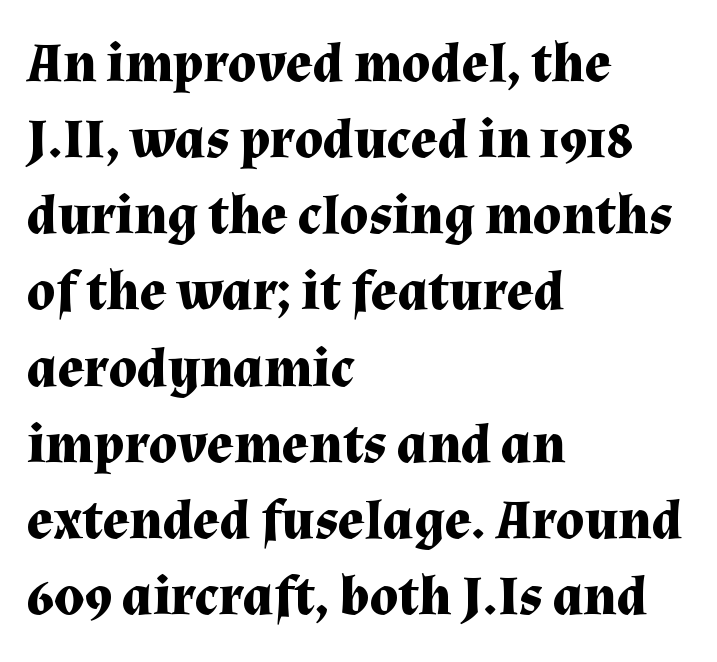
Where is the straight margin? On the left. Spacing verdict: proportional, widths tailored to each character. Vertically, the passage feels balanced, rows spaced as you'd expect. Style check: upright. Glance below the letters and you will spot only blank space.
